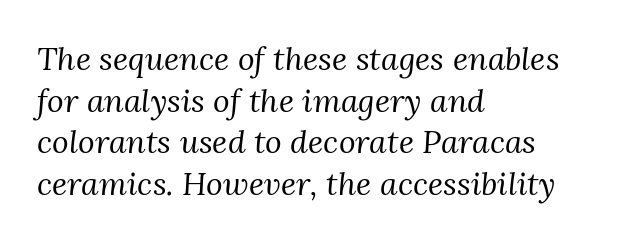
The image shows 32 px regular-weight serif type, italic (leaning right); set left-aligned, normal line spacing (1.3x), normal letter spacing, not underlined; medium stroke contrast and a medium x-height.
